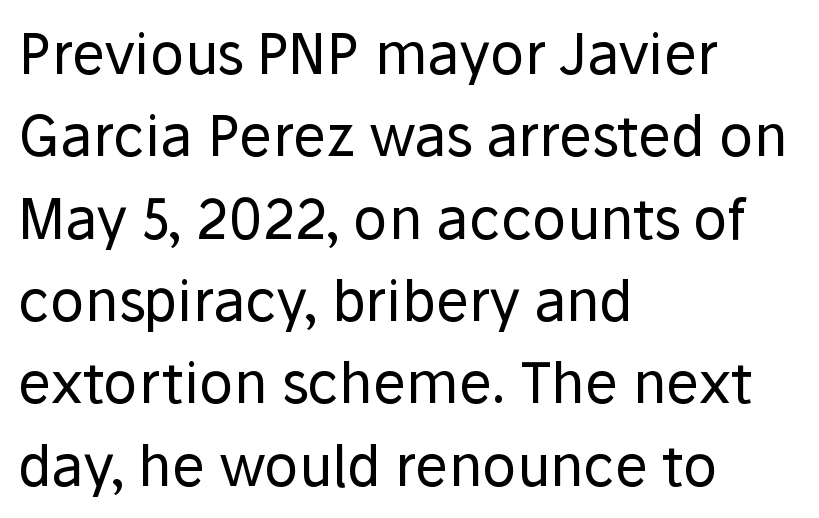
The image shows 56 px regular-weight sans-serif type, upright; set left-aligned, normal line spacing (1.47x), normal letter spacing, not underlined; low stroke contrast and a medium x-height.
